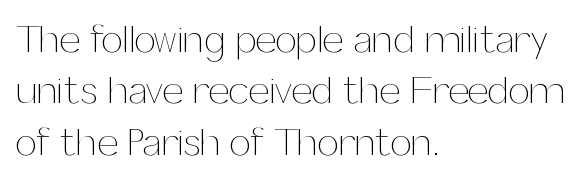
The image shows 38 px thin type, upright; set left-aligned, normal line spacing (1.35x), normal letter spacing, not underlined; medium stroke contrast and a medium x-height.
